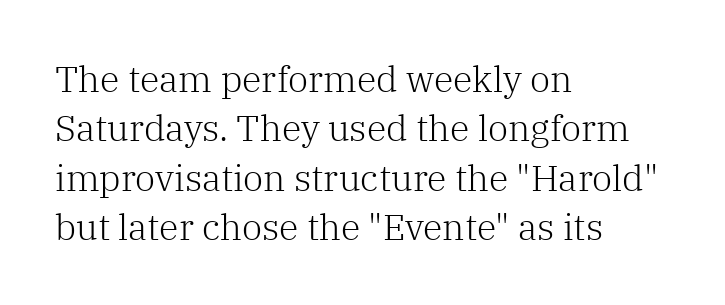
The image shows 36 px light serif type, upright; set left-aligned, normal line spacing (1.37x), normal letter spacing, not underlined; low stroke contrast and a medium x-height.
